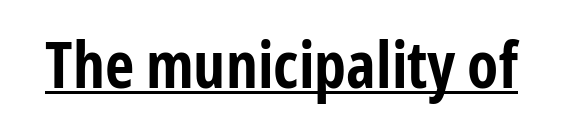
{"serif": "no", "italic": "no", "bold": "yes", "weight": "bold", "width": "condensed", "stroke_contrast": "low", "x_height": "medium", "monospaced": "no", "underline": "yes", "letter_spacing": "normal", "letter_spacing_em": 0.0, "glyph_px": 64}
